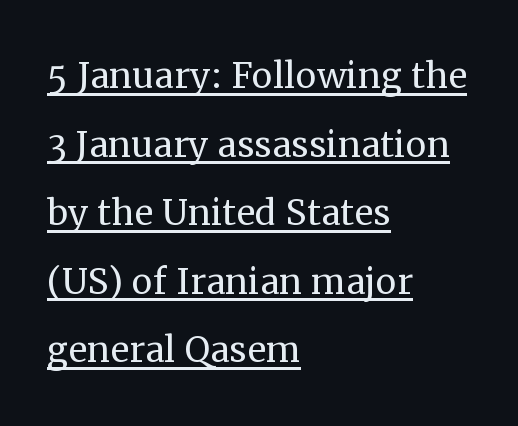
{"serif": "yes", "italic": "no", "bold": "no", "weight": "regular", "width": "normal", "stroke_contrast": "medium", "x_height": "medium", "monospaced": "no", "underline": "yes", "align": "left", "line_spacing": "normal", "line_spacing_ratio": 1.46, "letter_spacing": "normal", "letter_spacing_em": 0.0, "glyph_px": 47}
